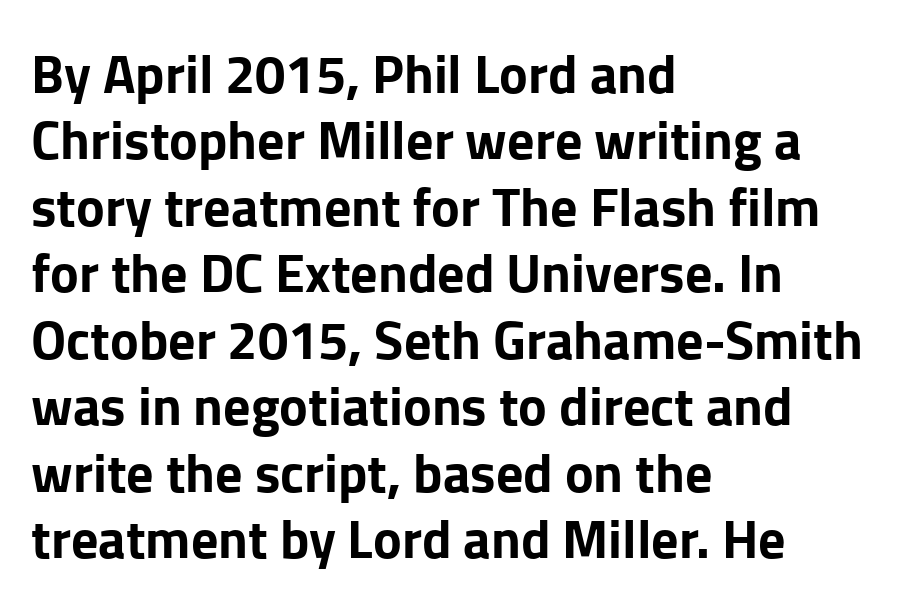
Q: Is the text bold? A: Yes.
Q: Is the text italic (slanted)? A: No, it is upright.
Q: Is the typeface a serif or a sans-serif typeface? A: Sans-serif.
Q: Is the text underlined? A: No.
Q: How is the paragraph aligned? A: Left-aligned.
Q: Is the spacing between letters normal or unusually wide? A: Normal.
Q: Width (condensed, normal, or wide)? A: Normal.
Q: Stroke contrast? A: Low.
Q: x-height? A: Medium.
Q: Monospaced? A: No.
